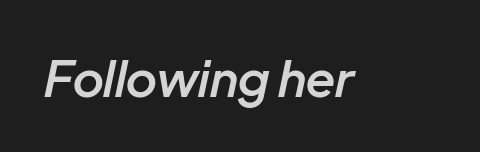
Do the characters align in a grid? No, the font is proportional. A semibold gives these letters moderate extra thickness, short of bold. No word sits above an underline. When letters slant like this, we call the style italic. This sample uses plain, unmodified letter spacing.
